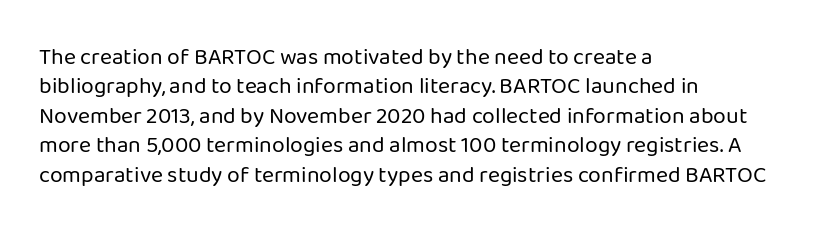
{"italic": "no", "bold": "no", "underline": "no", "align": "left", "line_spacing": "normal", "line_spacing_ratio": 1.28, "letter_spacing": "normal", "letter_spacing_em": 0.0, "glyph_px": 23}
